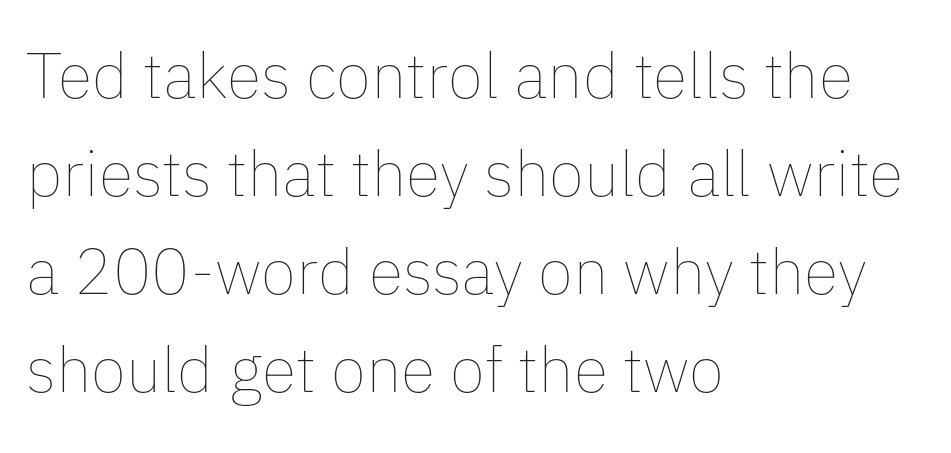
Stems here are at most as thick as an everyday book face. In terms of posture, this sample is upright. Each letter keeps its own natural width here, so spacing adapts to shape. The lines sit at an ordinary, default distance from one another.
